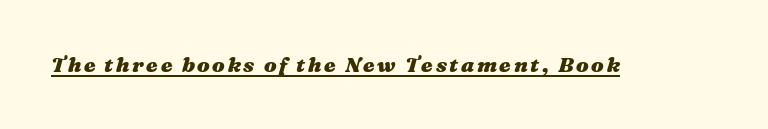
Q: Is the text bold? A: Yes.
Q: Is the text italic (slanted)? A: Yes, it leans right by about 16 degrees.
Q: Is the text underlined? A: Yes.
